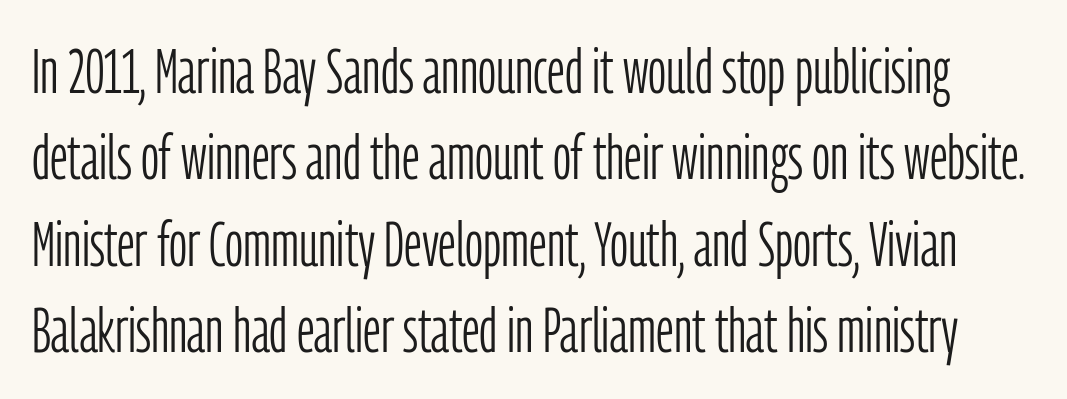
Spacing verdict: proportional, widths tailored to each character. Whoever set this chose a conventional vertical rhythm. The font's upright variant was chosen for this text. Each letter's strokes conclude bluntly, with no projecting serifs. Underlining? Definitely not there. Nothing unusual about the tracking: characters are spaced as the font intends.
